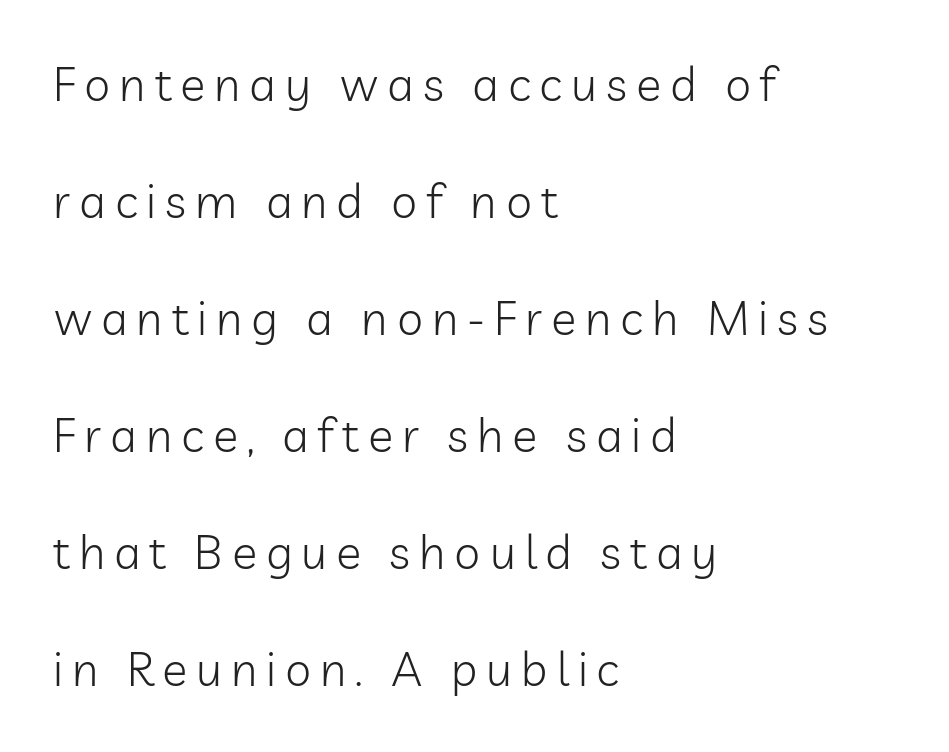
Is this a fixed-width face? No — the glyphs have proportional, varying widths. The font family rendered here belongs to the sans-serif group. A typesetter would call this leading open, well beyond the default. Bare-footed words on every line.
